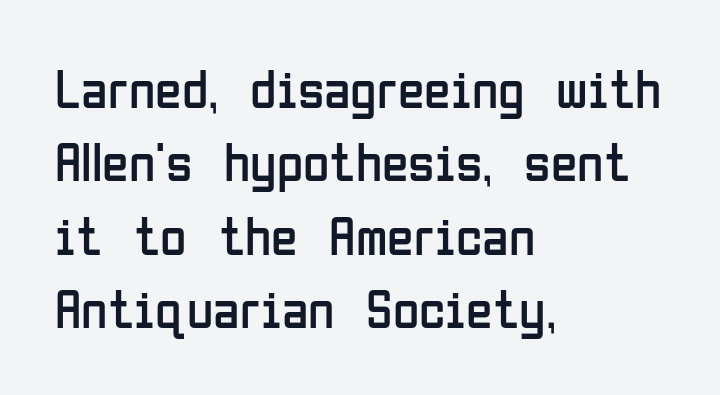
{"serif": "no", "italic": "no", "bold": "no", "weight": "regular", "width": "condensed", "stroke_contrast": "low", "x_height": "medium", "monospaced": "no", "underline": "no", "align": "left", "line_spacing": "normal", "line_spacing_ratio": 1.36, "letter_spacing": "normal", "letter_spacing_em": 0.0, "glyph_px": 54}
